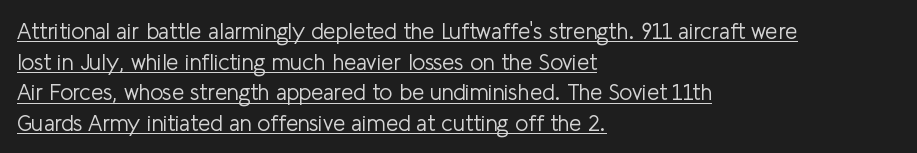
Q: Is the text bold? A: No.
Q: Is the text italic (slanted)? A: No, it is upright.
Q: Is the text underlined? A: Yes.
Q: How is the paragraph aligned? A: Left-aligned.
Q: Is the spacing between letters normal or unusually wide? A: Normal.
Q: Is the spacing between lines tight, normal or loose? A: Normal.
